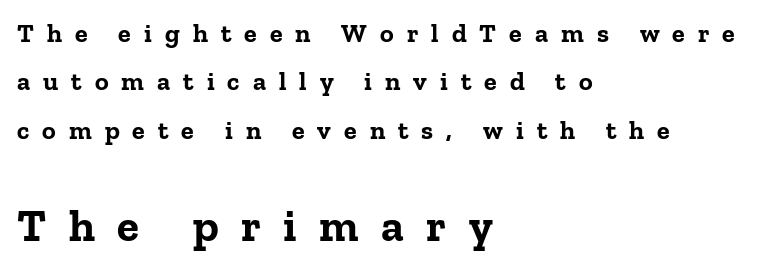
The type sits square on the baseline with zero lean. Yep, those are serifs on the letters. Size hierarchy here favors the trailing block over the leading one. The space beneath each line is pristine and unruled.
